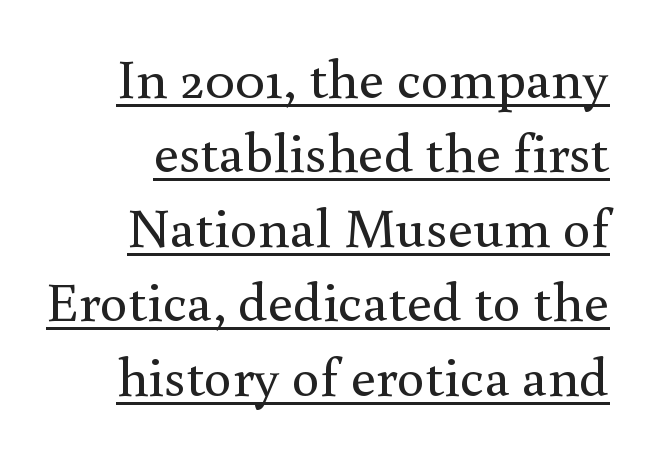
{"serif": "yes", "italic": "no", "bold": "no", "weight": "regular", "width": "normal", "x_height": "small", "monospaced": "no", "underline": "yes", "align": "right", "line_spacing": "normal", "line_spacing_ratio": 1.33, "letter_spacing": "normal", "letter_spacing_em": 0.0, "glyph_px": 56}
